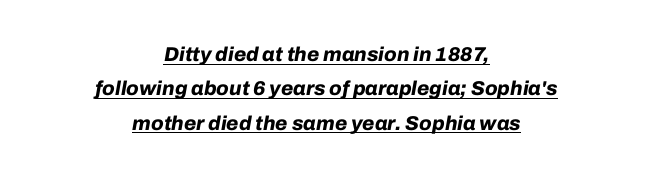
{"italic": "yes", "lean": "right", "slant_degrees": 10, "bold": "yes", "underline": "yes", "align": "center", "line_spacing_ratio": 1.72, "letter_spacing": "normal", "letter_spacing_em": 0.0, "glyph_px": 20}
